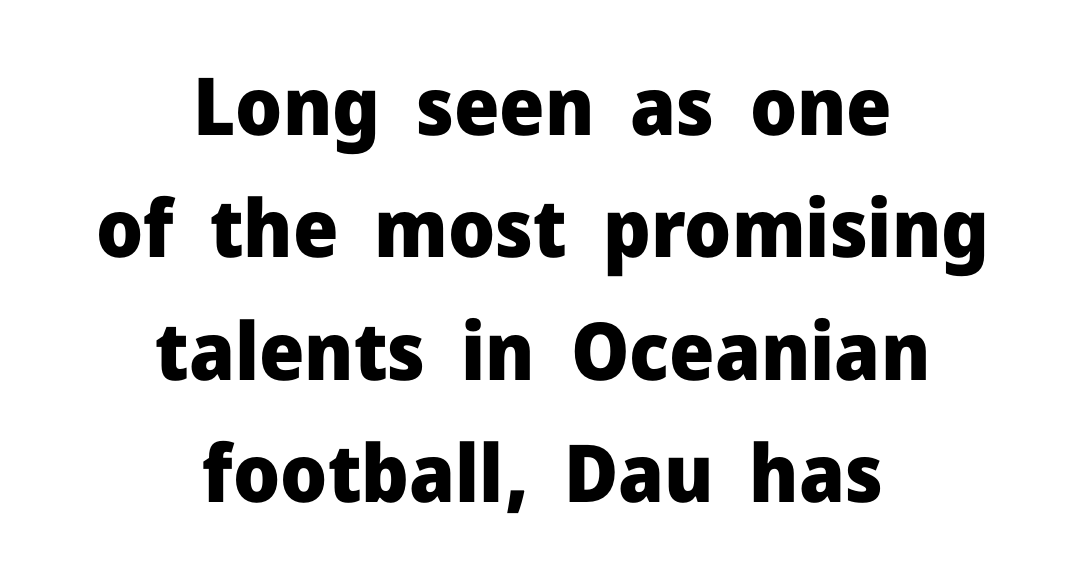
{"serif": "no", "italic": "no", "bold": "yes", "weight": "heavy", "width": "normal", "stroke_contrast": "low", "x_height": "medium", "monospaced": "no", "underline": "no", "align": "center", "line_spacing": "normal", "line_spacing_ratio": 1.53, "letter_spacing": "normal", "letter_spacing_em": 0.0, "glyph_px": 80}
